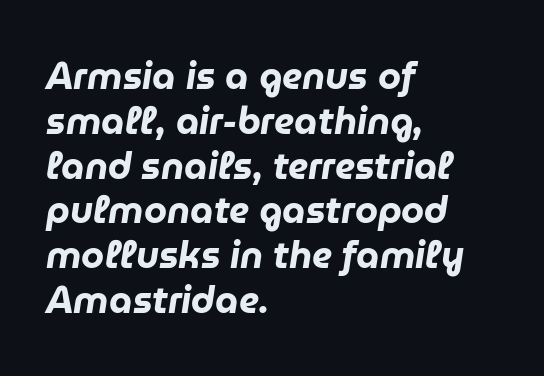
{"italic": "yes", "lean": "right", "slant_degrees": 9, "bold": "yes", "weight": "heavy", "width": "normal", "stroke_contrast": "low", "x_height": "medium", "monospaced": "no", "underline": "no", "align": "left", "line_spacing_ratio": 1.21, "letter_spacing": "normal", "letter_spacing_em": 0.0, "glyph_px": 37}
